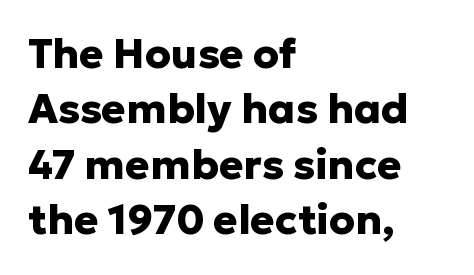
The line texture is even and compact thanks to regular tracking. Unlike italic type, these characters show no tilt at all. Spacing verdict: proportional, widths tailored to each character. Descender tails drop into unmarked territory. All the whitespace from short lines collects on the right. Regular leading.
